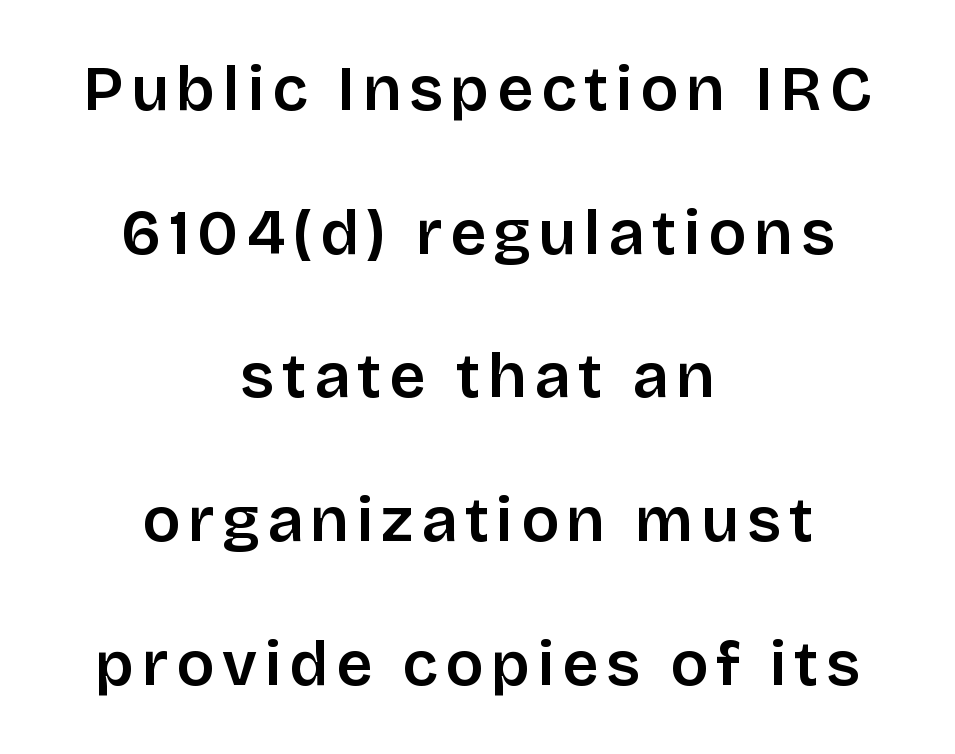
{"serif": "no", "italic": "no", "bold": "semi", "weight": "semibold", "width": "normal", "stroke_contrast": "low", "x_height": "large", "monospaced": "no", "underline": "no", "align": "center", "line_spacing": "loose", "line_spacing_ratio": 2.28, "glyph_px": 63}
